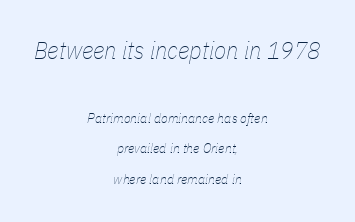
Q: Is the text bold? A: No.
Q: Is the text italic (slanted)? A: Yes, it leans right by about 11 degrees.
Q: Is the text underlined? A: No.
Q: How is the paragraph aligned? A: Centered.
Q: Is the spacing between letters normal or unusually wide? A: Normal.
Q: Is the spacing between lines tight, normal or loose? A: Loose.
Q: Which block of text is set in a larger size, the first (top) or the second (bottom)? A: The first (top) one.
